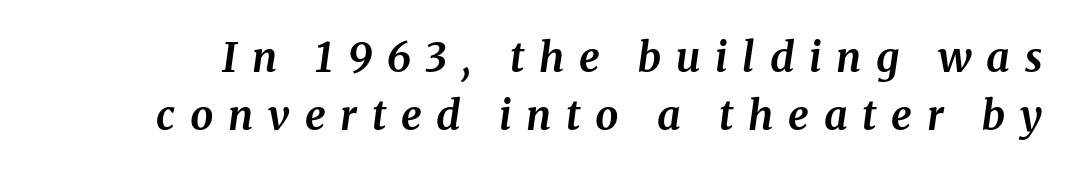
{"serif": "yes", "italic": "yes", "lean": "right", "slant_degrees": 8, "bold": "yes", "weight": "bold", "width": "normal", "stroke_contrast": "medium", "x_height": "medium", "monospaced": "no", "underline": "no", "line_spacing": "normal", "line_spacing_ratio": 1.41, "letter_spacing": "wide", "letter_spacing_em": 0.36, "glyph_px": 41}
